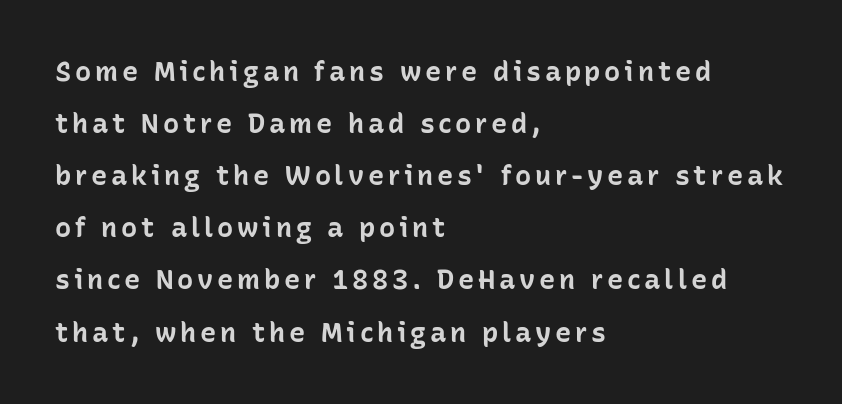
The image shows 27 px bold type, upright; set left-aligned, loose line spacing (1.93x), not underlined.
